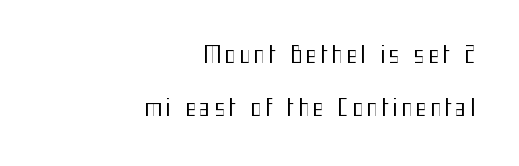
The foot of each line stays bare and open. Horizontally, the lines are justified to the trailing edge only. One glance says open: line gaps are wider than usual. Does the lettering tilt? It doesn't — this is upright. Weight: not bold — regular or lighter.
